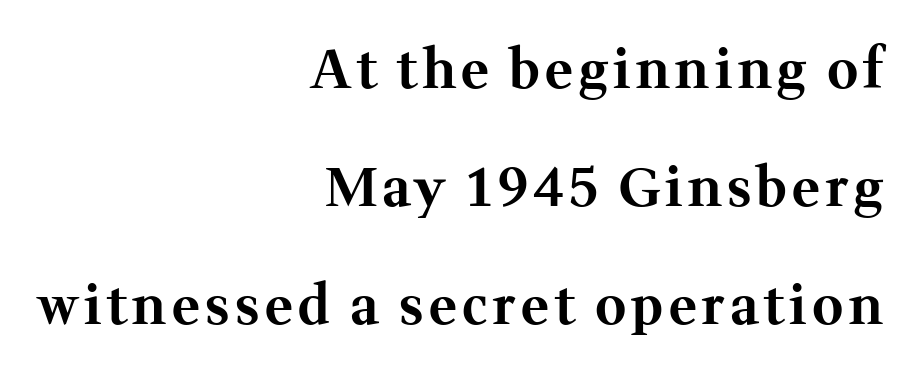
This sample uses an upright cut, with every glyph sitting square on the baseline. Lines of text with bare space underneath. Successive baselines arrive slowly, with a big drop between each. Is this a fixed-width face? No — the glyphs have proportional, varying widths.
